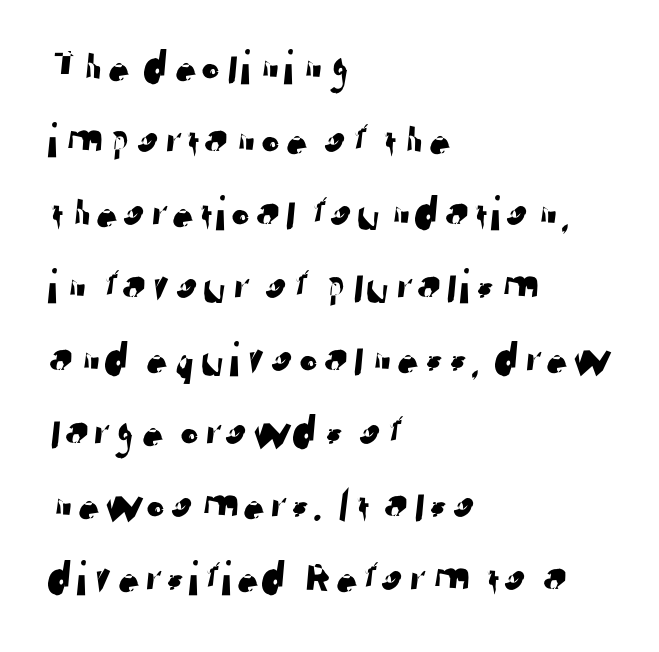
Q: Is the typeface a serif or a sans-serif typeface? A: Sans-serif.
Q: Is the text underlined? A: No.
Q: How is the paragraph aligned? A: Left-aligned.
Q: Is the spacing between letters normal or unusually wide? A: Normal.
Q: Is the spacing between lines tight, normal or loose? A: Normal.
Q: Width (condensed, normal, or wide)? A: Normal.
Q: Stroke contrast? A: Low.
Q: x-height? A: Medium.
Q: Monospaced? A: No.
